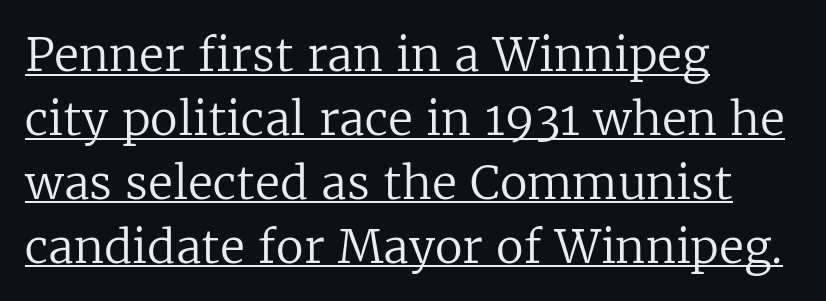
The image shows 46 px regular-weight serif type, upright; set left-aligned, normal line spacing (1.39x), normal letter spacing, underlined; low stroke contrast and a medium x-height.
